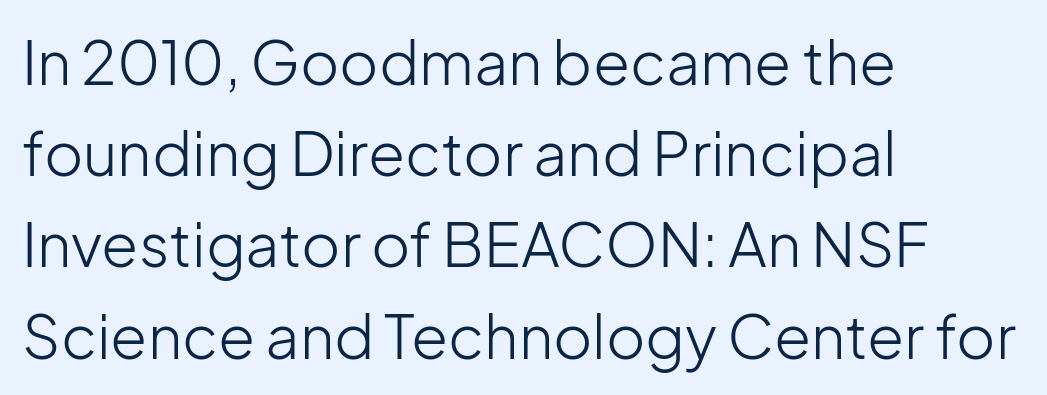
The image shows 60 px light sans-serif type, upright; set left-aligned, normal line spacing (1.52x), normal letter spacing, not underlined; low stroke contrast and a medium x-height.
